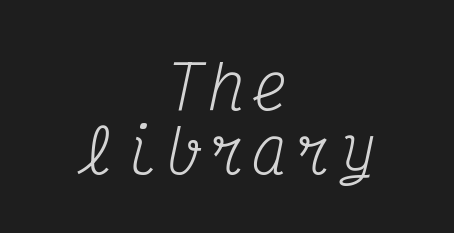
The image shows 60 px regular-weight, condensed serif type, italic (leaning right), monospaced; set centered, tight line spacing (1.06x), not underlined; medium stroke contrast and a medium x-height.
